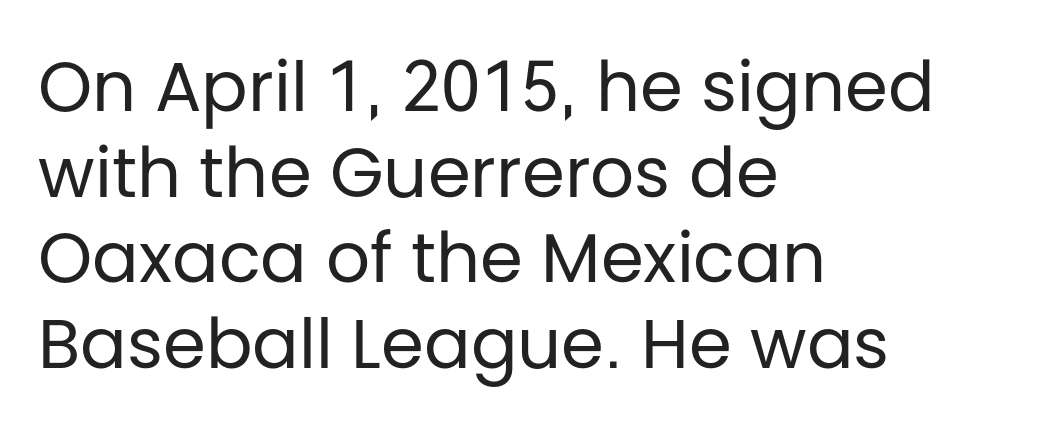
The font's upright variant was chosen for this text. The baseline area is clear. The rendering shows plain stroke endings on the letterforms — a sans-serif design. Note the varied advance widths — an 'i' is clearly narrower than an 'm'.
